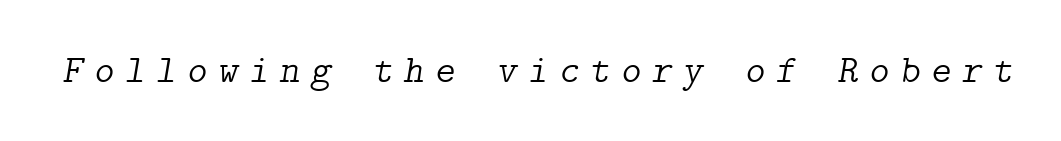
{"serif": "yes", "italic": "yes", "lean": "right", "slant_degrees": 9, "bold": "no", "weight": "light", "width": "normal", "stroke_contrast": "low", "x_height": "medium", "underline": "no", "letter_spacing": "wide", "letter_spacing_em": 0.27, "glyph_px": 39}
